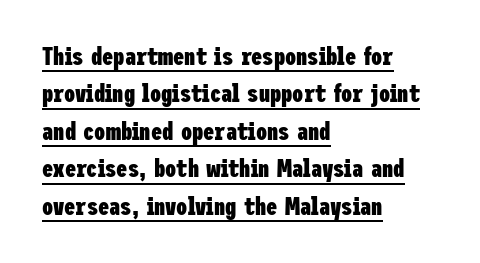
Q: Is the text bold? A: Yes.
Q: Is the text italic (slanted)? A: No, it is upright.
Q: Is the text underlined? A: Yes.
Q: How is the paragraph aligned? A: Left-aligned.
Q: Is the spacing between letters normal or unusually wide? A: Normal.
Q: Is the spacing between lines tight, normal or loose? A: Normal.
